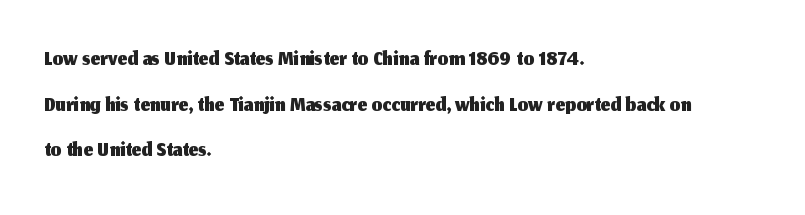
Q: Is the text italic (slanted)? A: No, it is upright.
Q: Is the typeface a serif or a sans-serif typeface? A: Sans-serif.
Q: Is the text underlined? A: No.
Q: How is the paragraph aligned? A: Left-aligned.
Q: Is the spacing between letters normal or unusually wide? A: Normal.
Q: Is the spacing between lines tight, normal or loose? A: Normal.
Q: Width (condensed, normal, or wide)? A: Normal.
Q: Stroke contrast? A: Medium.
Q: x-height? A: Medium.
Q: Monospaced? A: No.
